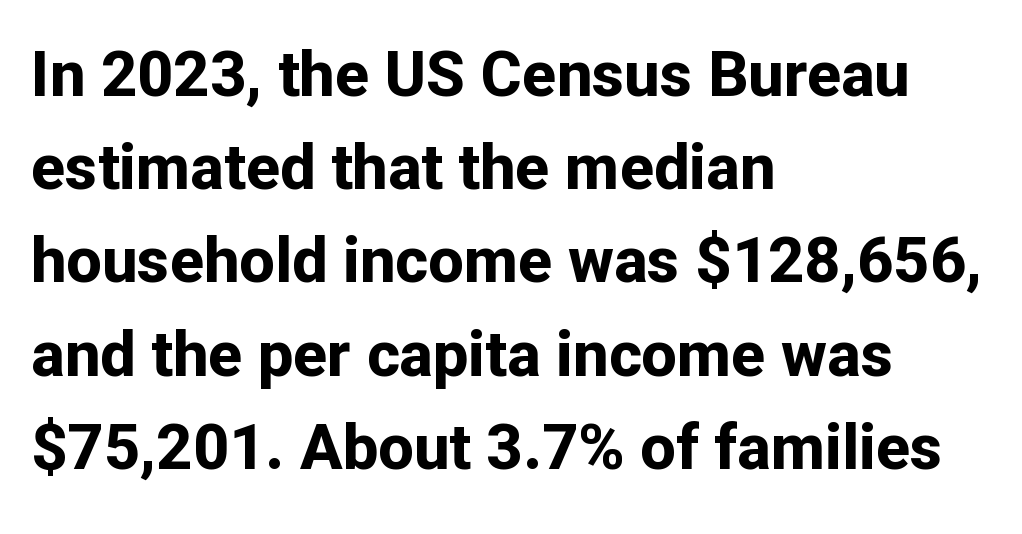
Q: Is the text bold? A: Yes.
Q: Is the text italic (slanted)? A: No, it is upright.
Q: Is the typeface a serif or a sans-serif typeface? A: Sans-serif.
Q: Is the text underlined? A: No.
Q: How is the paragraph aligned? A: Left-aligned.
Q: Is the spacing between letters normal or unusually wide? A: Normal.
Q: Is the spacing between lines tight, normal or loose? A: Normal.
Q: Width (condensed, normal, or wide)? A: Normal.
Q: Stroke contrast? A: Low.
Q: x-height? A: Medium.
Q: Monospaced? A: No.
